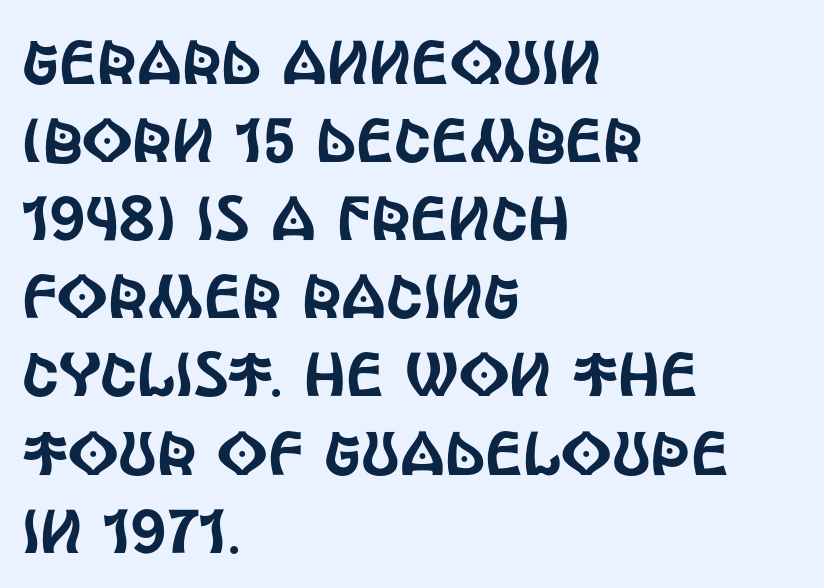
Horizontal alignment here is leftward, the default for most running prose. Each row of text sits above clean, open space. Quick note: interline space is typical. You could not count columns in this text — the font is proportionally spaced.
